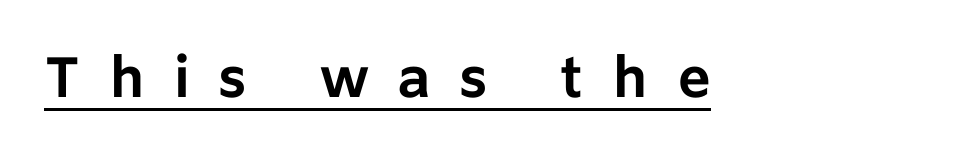
The tracking jumps out immediately: characters are airy and widely separated. A typesetter would label this face a sans. Do the characters align in a grid? No, the font is proportional. Italic: no, the glyphs are upright roman.
